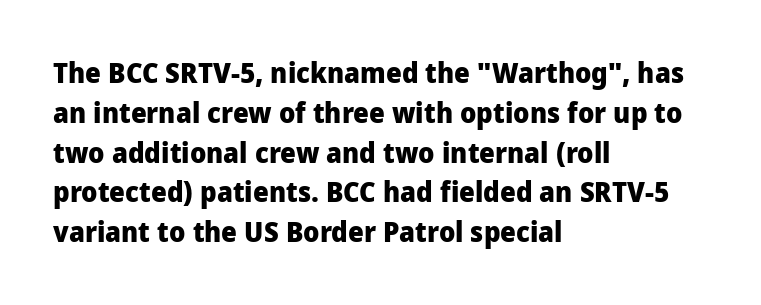
The axis of the letterforms is exactly vertical. The designer left line spacing at the default. No extra tracking has been applied to these lines. A full-strength bold gives these letters their thick strokes. These lines stack with their left ends in a neat column.
